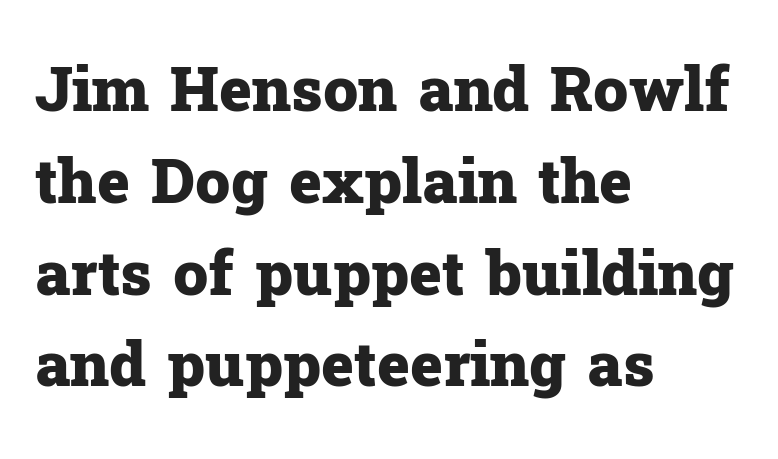
The image shows 62 px heavy serif type, upright; set left-aligned, normal line spacing (1.48x), normal letter spacing, not underlined; low stroke contrast and a medium x-height.
